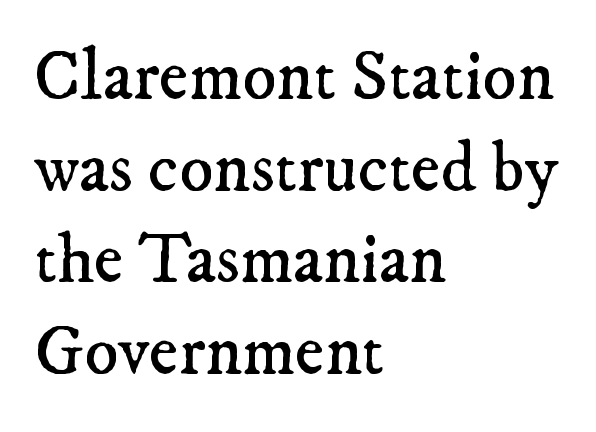
Q: Is the text bold? A: No.
Q: Is the typeface a serif or a sans-serif typeface? A: Serif.
Q: Is the text underlined? A: No.
Q: How is the paragraph aligned? A: Left-aligned.
Q: Is the spacing between letters normal or unusually wide? A: Normal.
Q: Is the spacing between lines tight, normal or loose? A: Normal.
Q: Width (condensed, normal, or wide)? A: Normal.
Q: Stroke contrast? A: Low.
Q: x-height? A: Small.
Q: Monospaced? A: No.
